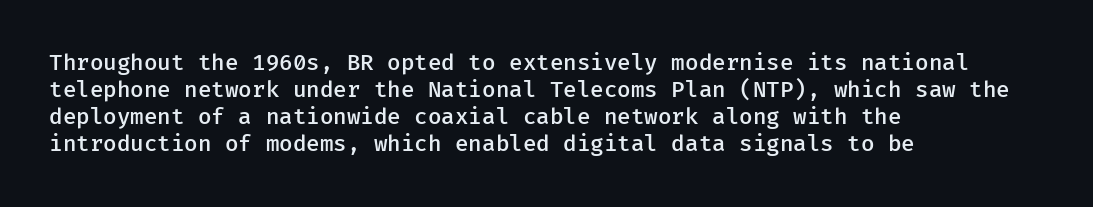
{"italic": "no", "bold": "semi", "underline": "no", "align": "left", "line_spacing_ratio": 1.22, "letter_spacing": "normal", "letter_spacing_em": 0.0, "glyph_px": 22}
